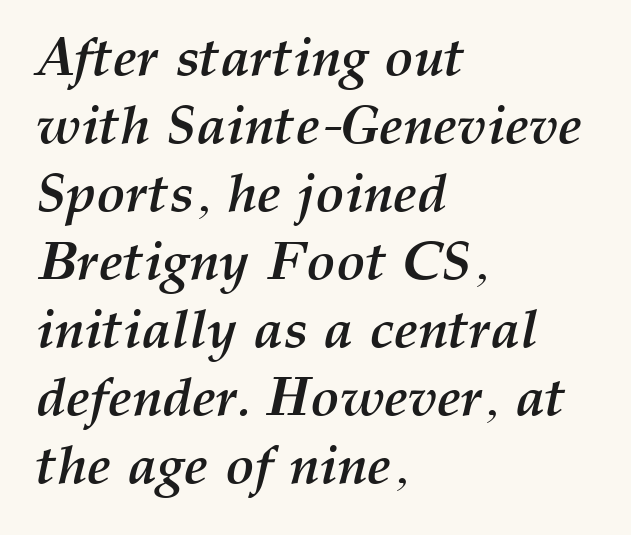
The image shows 54 px semibold type, italic (leaning right); set left-aligned, normal line spacing (1.26x), normal letter spacing, not underlined; medium stroke contrast and a medium x-height.
